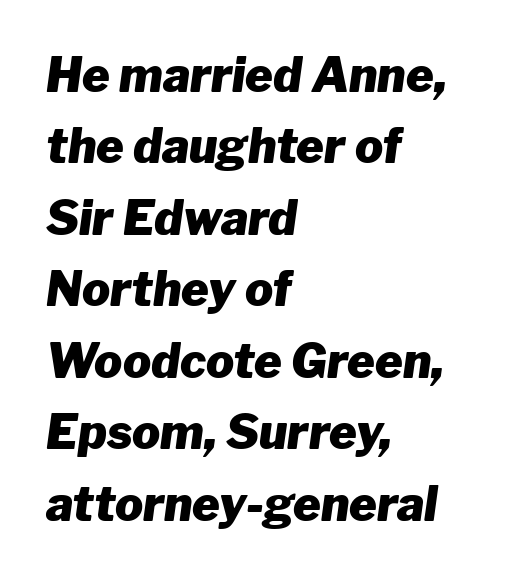
Q: Is the text bold? A: Yes.
Q: Is the text italic (slanted)? A: Yes, it leans right by about 8 degrees.
Q: Is the text underlined? A: No.
Q: How is the paragraph aligned? A: Left-aligned.
Q: Is the spacing between letters normal or unusually wide? A: Normal.
Q: Is the spacing between lines tight, normal or loose? A: Normal.
Q: Width (condensed, normal, or wide)? A: Normal.
Q: Stroke contrast? A: Low.
Q: x-height? A: Medium.
Q: Monospaced? A: No.
